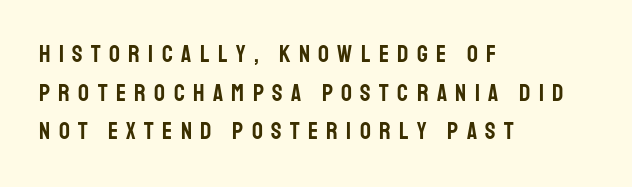
The image shows 24 px text type, upright; set left-aligned, normal line spacing (1.61x), unusually wide letter spacing (+0.35 em), not underlined.
